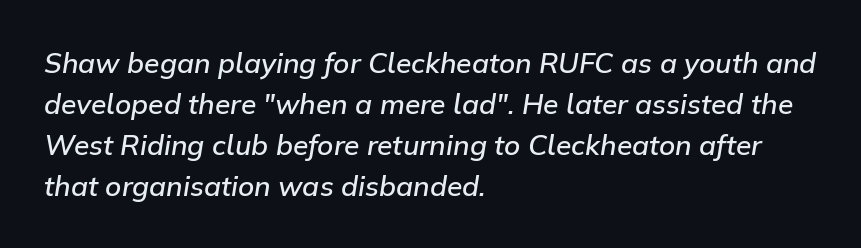
{"italic": "yes", "lean": "right", "slant_degrees": 9, "bold": "semi", "weight": "semibold", "width": "normal", "stroke_contrast": "low", "x_height": "medium", "monospaced": "no", "underline": "no", "align": "left", "line_spacing": "normal", "line_spacing_ratio": 1.47, "letter_spacing": "normal", "letter_spacing_em": 0.0, "glyph_px": 28}
